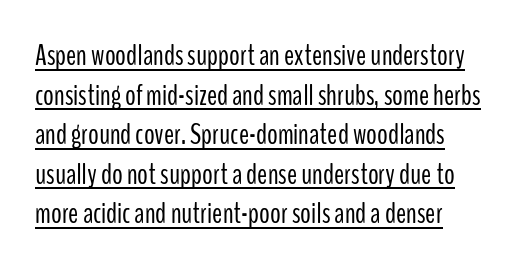
Casual observation: everything's shoved over to the left. A light-to-regular cut is what we see here. You can see a thin bar hugging the bottom of the glyphs. This sample uses an upright cut, with every glyph sitting square on the baseline.
